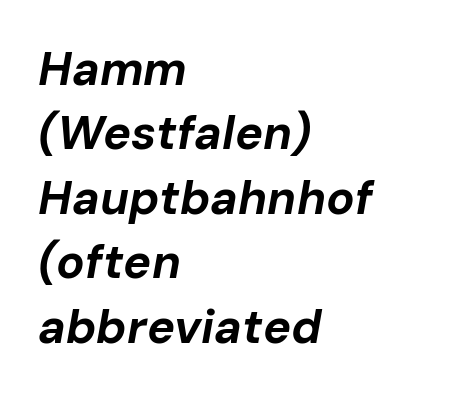
Line starts are locked; line ends wander. You could not count columns in this text — the font is proportionally spaced. A typesetter would call this leading conventional body-copy spacing. The passage shown is emphatically bold. Rendered with sloped, italic letterforms.
